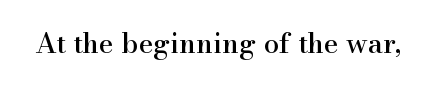
The image shows 28 px serif type, upright; set normal letter spacing, not underlined; high stroke contrast and a small x-height.
